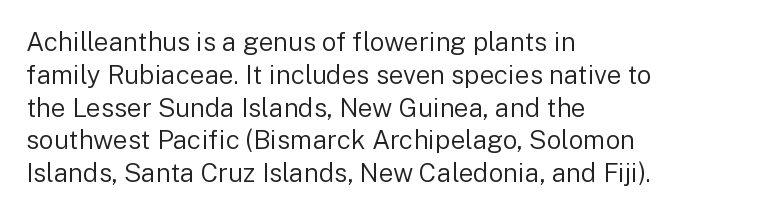
Check the space under the baseline: it is left empty. Posture: upright roman. Is the type heavy? It reads as light-to-regular instead. One-word summary of the alignment: left. The line-height multiplier appears to be the usual default.
